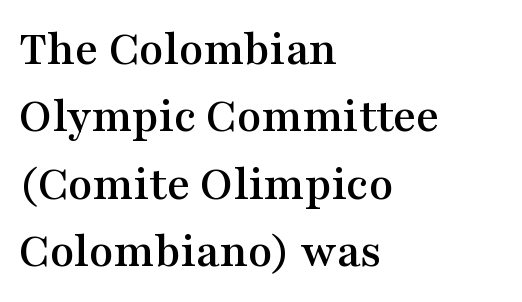
Tall strokes in this sample are plumb rather than angled. Underline: absent. The characters display serif detailing at their extremities. The passage shown is typed in a proportional face where columns would drift. Compared with typical paragraphs, the rows here are spaced about the same. Short and long lines alike share a common starting point at left.
